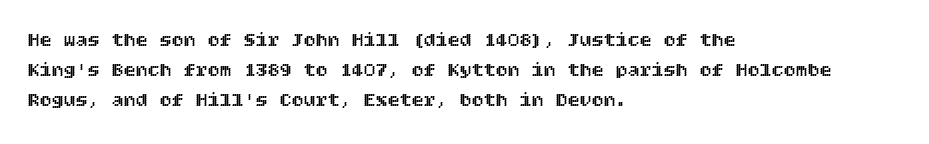
Q: Is the text italic (slanted)? A: No, it is upright.
Q: Is the text underlined? A: No.
Q: How is the paragraph aligned? A: Left-aligned.
Q: Is the spacing between letters normal or unusually wide? A: Normal.
Q: Is the spacing between lines tight, normal or loose? A: Normal.
